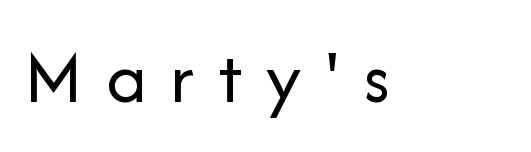
The image shows 78 px regular-weight sans-serif type, upright; set unusually wide letter spacing (+0.3 em), not underlined; low stroke contrast and a medium x-height.
